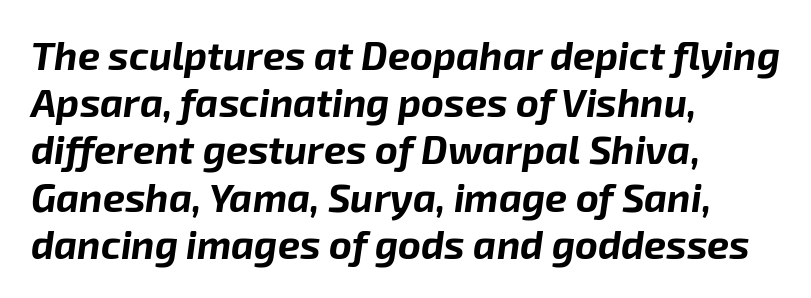
This is oblique type, the kind used for emphasis or titles. All the whitespace from short lines collects on the right. These lines carry a lot of weight — the face is fully bold. The glyphs are unaccompanied by any horizontal stroke below them.
